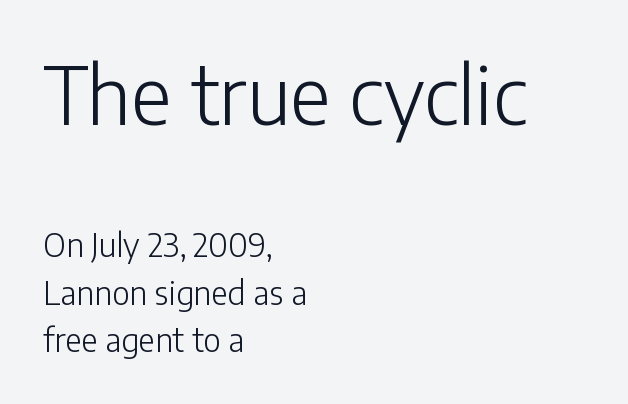
The image shows 79 px light sans-serif type, upright; set left-aligned, normal line spacing (1.49x), normal letter spacing, not underlined; the first (top) block is 2.47x larger; low stroke contrast and a medium x-height.
